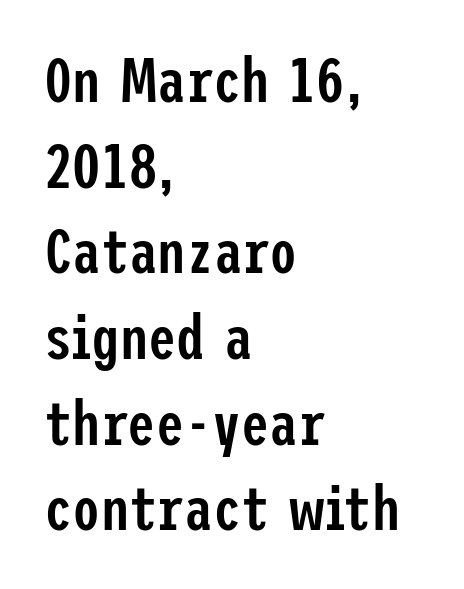
{"serif": "no", "italic": "no", "bold": "semi", "weight": "semibold", "width": "condensed", "stroke_contrast": "low", "x_height": "medium", "underline": "no", "align": "left", "line_spacing": "normal", "line_spacing_ratio": 1.36, "letter_spacing": "normal", "letter_spacing_em": 0.0, "glyph_px": 63}
